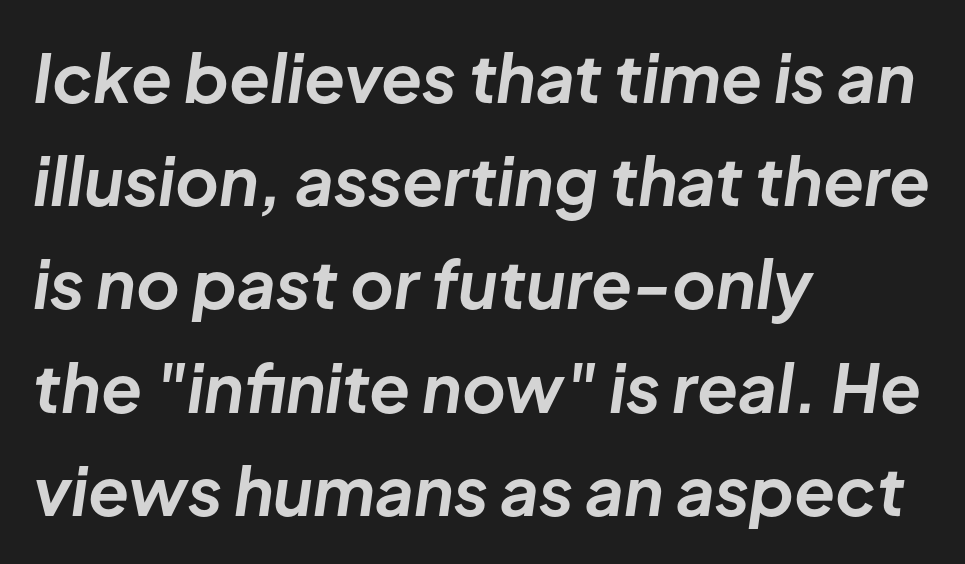
Normally led — the rows are evenly, conventionally spaced. Typesetter's note: full bold, strokes at maximum text heaviness. The passage shown has conventional tracking throughout. The space directly below the letters is spotless. Varying glyph widths throughout — classic text-font behaviour.
